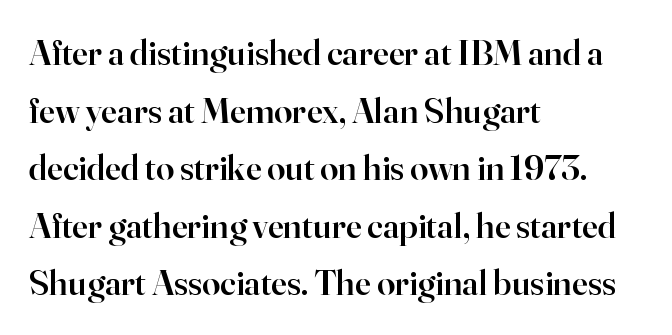
{"serif": "yes", "italic": "no", "bold": "semi", "weight": "semibold", "width": "normal", "stroke_contrast": "high", "x_height": "small", "monospaced": "no", "underline": "no", "align": "left", "line_spacing": "normal", "line_spacing_ratio": 1.6, "letter_spacing": "normal", "letter_spacing_em": 0.0, "glyph_px": 36}
